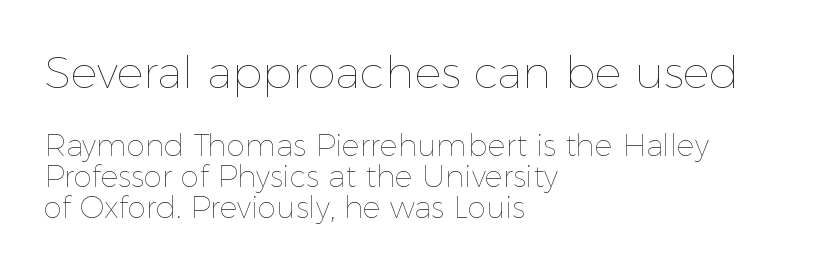
The image shows 45 px thin type, upright; set left-aligned, tight line spacing (1.03x), normal letter spacing, not underlined; the first (top) block is 1.5x larger; a medium x-height.
